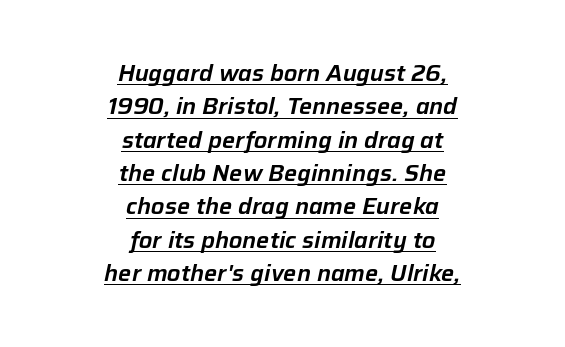
Q: Is the text italic (slanted)? A: Yes, it leans right by about 12 degrees.
Q: Is the text underlined? A: Yes.
Q: How is the paragraph aligned? A: Centered.
Q: Is the spacing between letters normal or unusually wide? A: Normal.
Q: Is the spacing between lines tight, normal or loose? A: Normal.
